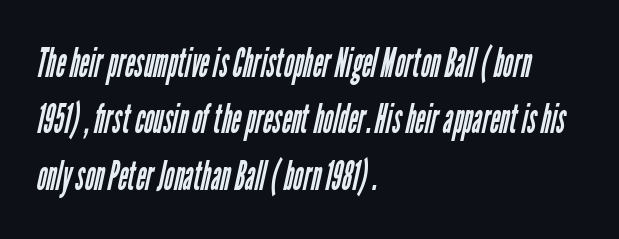
The image shows 42 px regular-weight, condensed sans-serif type; set left-aligned, normal line spacing (1.34x), normal letter spacing, not underlined; low stroke contrast and a medium x-height.
